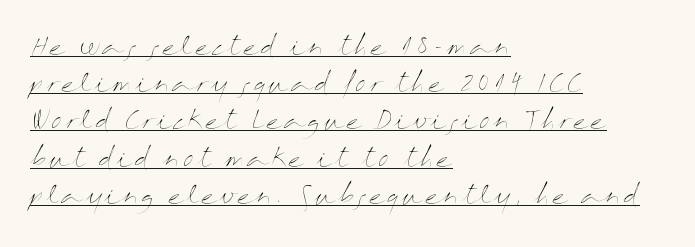
The image shows 24 px text type; set left-aligned, normal line spacing (1.55x), underlined.
